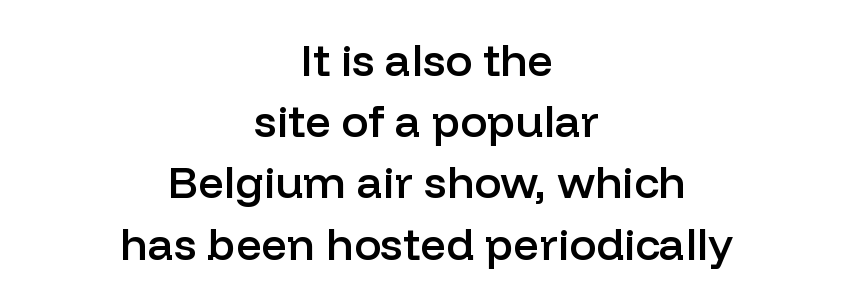
{"serif": "no", "italic": "no", "bold": "semi", "weight": "semibold", "width": "normal", "stroke_contrast": "low", "x_height": "medium", "monospaced": "no", "underline": "no", "align": "center", "line_spacing": "normal", "line_spacing_ratio": 1.36, "letter_spacing": "normal", "letter_spacing_em": 0.0, "glyph_px": 45}
